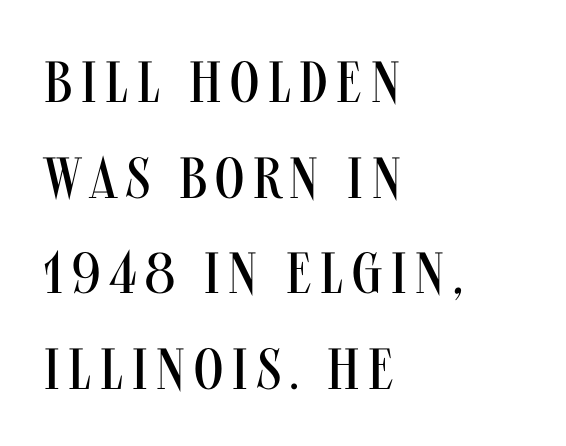
Here the designer chose a conventional face with non-uniform glyph widths. No italicization has been applied; the sample stays upright. Weight: not bold — regular or lighter. Rows of type keep a routine distance in the vertical direction. Words float on clear page, feet unadorned.
